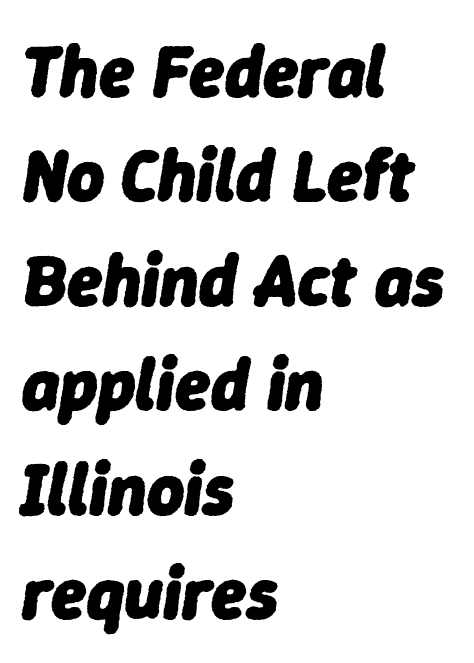
The image shows 72 px heavy type, italic (leaning right); set left-aligned, normal line spacing (1.45x), normal letter spacing, not underlined; low stroke contrast and a medium x-height.
